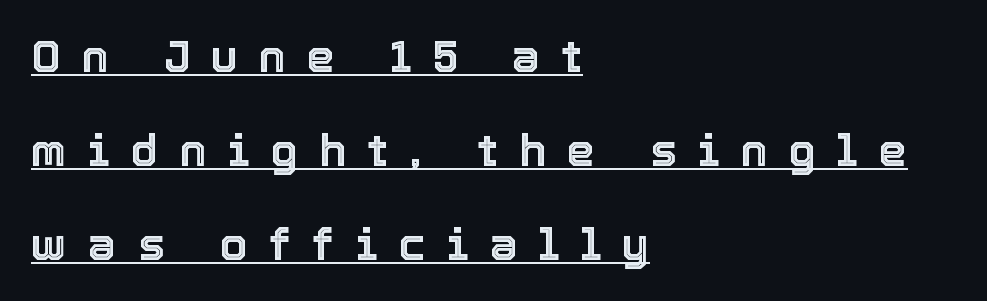
This sample has the flowing, uneven cadence of proportional lettering. This block would shrink considerably if given ordinary leading; it's expanded now. Does the lettering tilt? It doesn't — this is upright. This rendering widens character spacing well past its baseline value. The compositor pushed each line to the left boundary.
